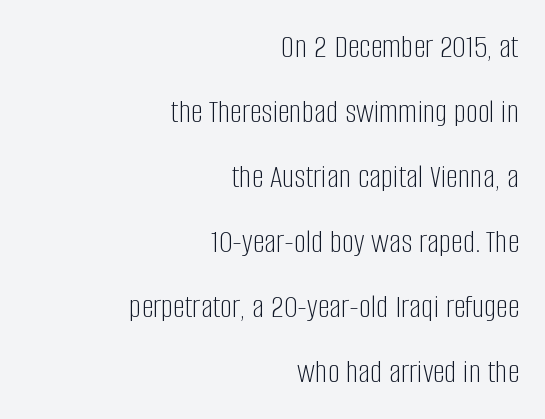
Q: Is the text bold? A: No.
Q: Is the text italic (slanted)? A: No, it is upright.
Q: Is the typeface a serif or a sans-serif typeface? A: Sans-serif.
Q: Is the text underlined? A: No.
Q: How is the paragraph aligned? A: Right-aligned.
Q: Is the spacing between letters normal or unusually wide? A: Normal.
Q: Is the spacing between lines tight, normal or loose? A: Loose.
Q: Width (condensed, normal, or wide)? A: Condensed.
Q: Stroke contrast? A: Low.
Q: x-height? A: Large.
Q: Monospaced? A: No.
